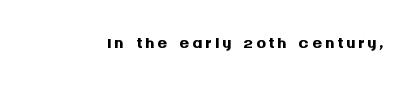
{"italic": "no", "bold": "yes", "underline": "no", "glyph_px": 25}
